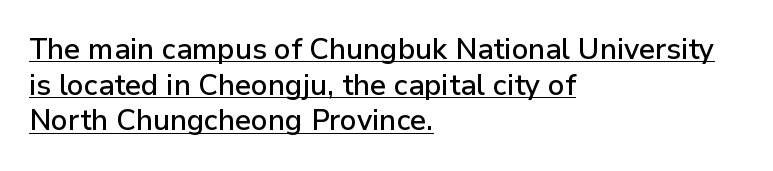
Q: Is the text italic (slanted)? A: No, it is upright.
Q: Is the typeface a serif or a sans-serif typeface? A: Sans-serif.
Q: Is the text underlined? A: Yes.
Q: How is the paragraph aligned? A: Left-aligned.
Q: Is the spacing between letters normal or unusually wide? A: Normal.
Q: Width (condensed, normal, or wide)? A: Normal.
Q: Stroke contrast? A: Low.
Q: x-height? A: Medium.
Q: Monospaced? A: No.
